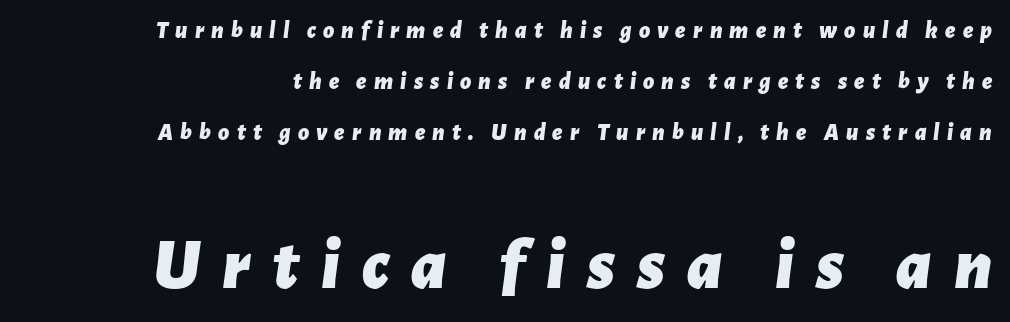
{"italic": "yes", "lean": "right", "slant_degrees": 7, "bold": "yes", "weight": "bold", "width": "normal", "stroke_contrast": "low", "x_height": "medium", "monospaced": "no", "underline": "no", "line_spacing": "loose", "line_spacing_ratio": 2.12, "letter_spacing": "wide", "letter_spacing_em": 0.3, "larger_block": "second", "size_ratio": 3.04, "glyph_px": 73}
